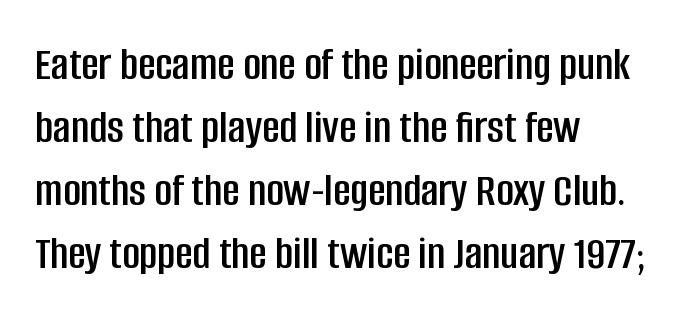
{"serif": "no", "italic": "no", "width": "condensed", "stroke_contrast": "low", "x_height": "large", "monospaced": "no", "underline": "no", "align": "left", "line_spacing": "normal", "line_spacing_ratio": 1.31, "letter_spacing": "normal", "letter_spacing_em": 0.0, "glyph_px": 48}
